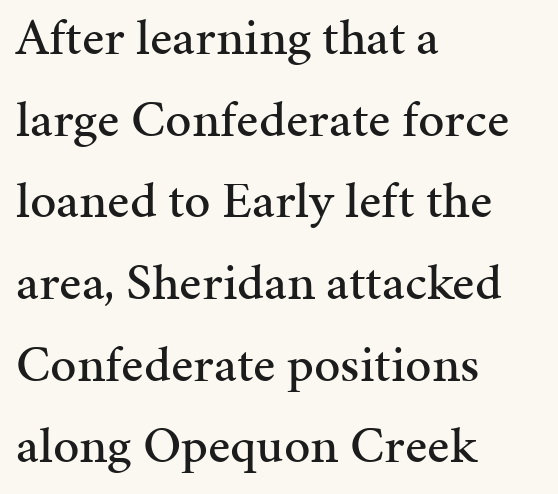
The image shows 52 px serif type, upright; set left-aligned, normal line spacing (1.57x), normal letter spacing, not underlined; medium stroke contrast and a medium x-height.
